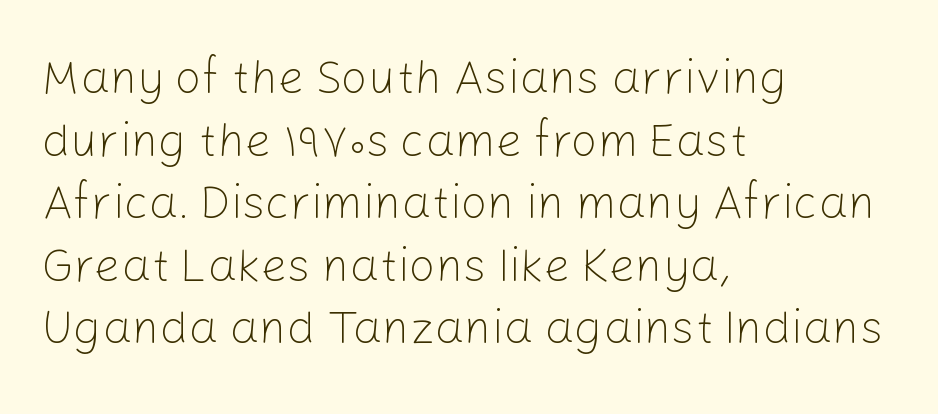
Q: Is the text bold? A: No.
Q: Is the text italic (slanted)? A: No, it is upright.
Q: Is the typeface a serif or a sans-serif typeface? A: Sans-serif.
Q: Is the text underlined? A: No.
Q: How is the paragraph aligned? A: Left-aligned.
Q: Is the spacing between letters normal or unusually wide? A: Normal.
Q: Is the spacing between lines tight, normal or loose? A: Normal.
Q: Width (condensed, normal, or wide)? A: Normal.
Q: Stroke contrast? A: Low.
Q: x-height? A: Medium.
Q: Monospaced? A: No.
